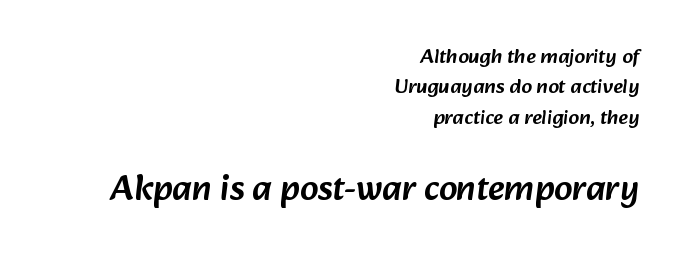
Q: Is the typeface a serif or a sans-serif typeface? A: Sans-serif.
Q: Is the text underlined? A: No.
Q: How is the paragraph aligned? A: Right-aligned.
Q: Is the spacing between letters normal or unusually wide? A: Normal.
Q: Is the spacing between lines tight, normal or loose? A: Normal.
Q: Which block of text is set in a larger size, the first (top) or the second (bottom)? A: The second (bottom) one.
Q: Width (condensed, normal, or wide)? A: Normal.
Q: Stroke contrast? A: Low.
Q: x-height? A: Medium.
Q: Monospaced? A: No.
